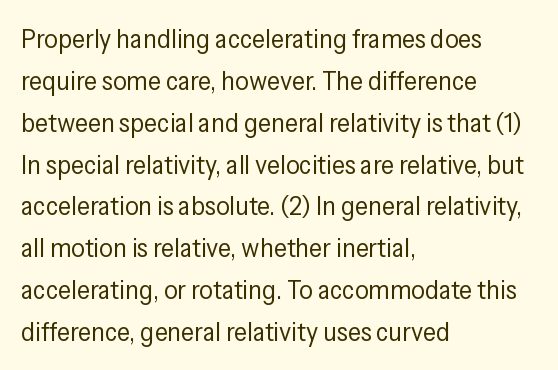
The image shows 27 px text type, upright; set left-aligned, normal line spacing (1.55x), normal letter spacing, not underlined.
